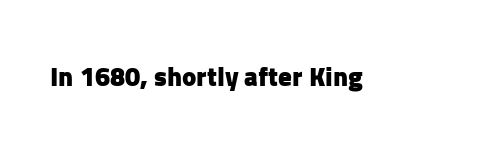
{"italic": "no", "bold": "yes", "underline": "no", "letter_spacing": "normal", "letter_spacing_em": 0.0, "glyph_px": 27}
